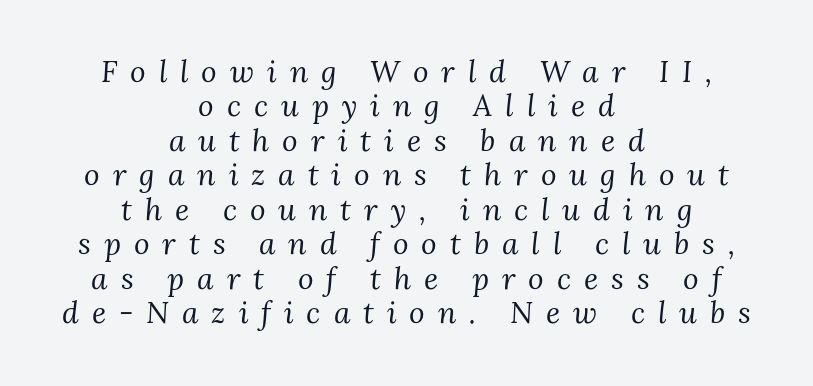
The space between consecutive lines is stingy. Only glyphs here, with clear space below each row. No chunkiness to these letters — they're not bold. Serif or sans? Serif — the stroke terminals have little feet. In terms of letterspacing, this is a distinctly airy, spread setting.
